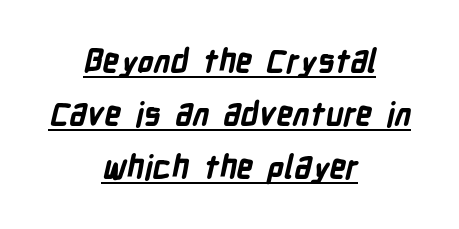
The image shows 32 px bold, condensed sans-serif type; set centered, normal line spacing (1.65x), normal letter spacing, underlined; low stroke contrast and a medium x-height.
